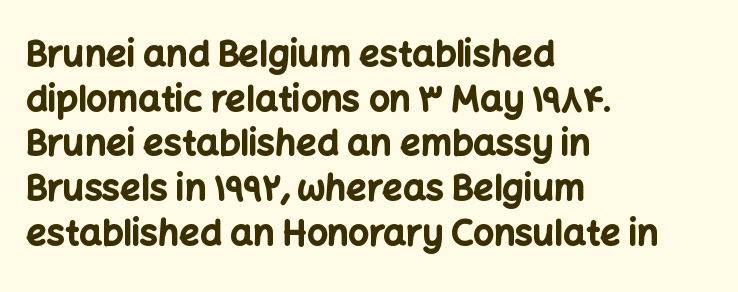
{"serif": "no", "italic": "no", "bold": "yes", "weight": "bold", "width": "normal", "stroke_contrast": "low", "x_height": "medium", "monospaced": "no", "underline": "no", "align": "left", "line_spacing_ratio": 1.24, "letter_spacing": "normal", "letter_spacing_em": 0.0, "glyph_px": 36}
